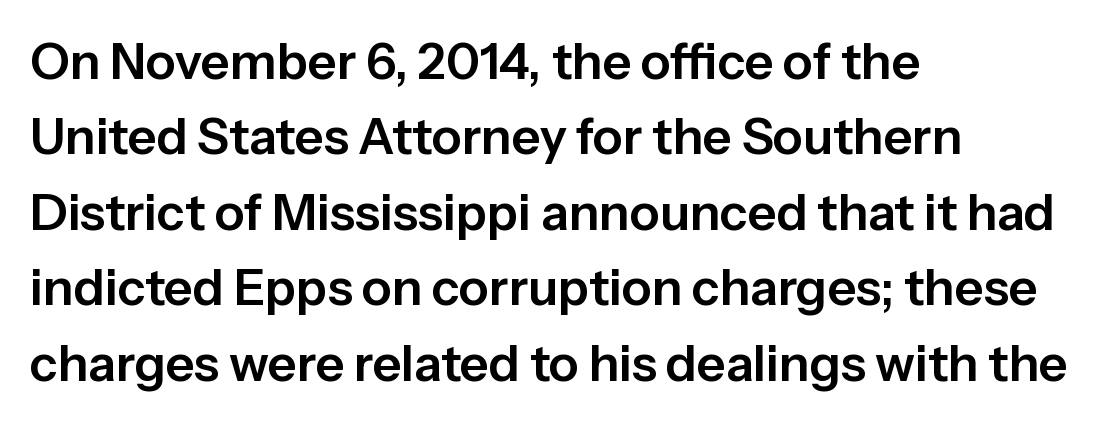
A typesetter would call this zero additional tracking. Honestly, there is no underline to notice here at all. You can tell from the bare stems that sans-serif type was used. The letters advance in unequal steps, a hallmark of proportional type. These lines are set flush left with a ragged right edge. Ordinary non-slanted type is in use.
